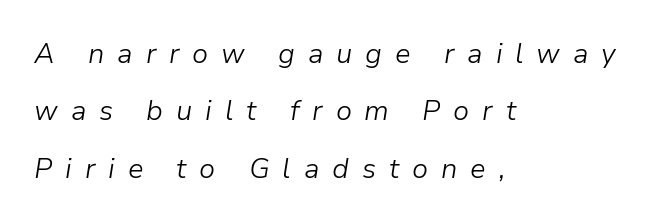
In terms of leading, this rendering errs on the spacious side. If you drew a ruler down the left edge, every line would touch it. A typesetter would mark this as italic. Stems here are at most as thick as an everyday book face. Descenders hang freely into open space. Proportional: the letters do not fall into vertical columns.
